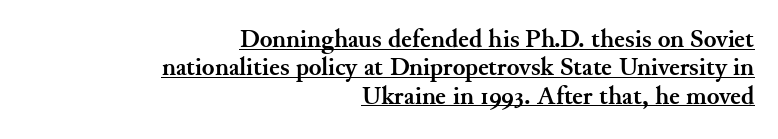
The image shows 26 px bold type, upright; set right-aligned, tight line spacing (1.09x), normal letter spacing, underlined.
